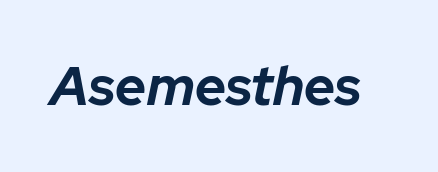
Q: Is the text bold? A: Yes.
Q: Is the text italic (slanted)? A: Yes, it leans right by about 12 degrees.
Q: Is the text underlined? A: No.
Q: Is the spacing between letters normal or unusually wide? A: Normal.
Q: Width (condensed, normal, or wide)? A: Normal.
Q: Stroke contrast? A: Low.
Q: x-height? A: Medium.
Q: Monospaced? A: No.
